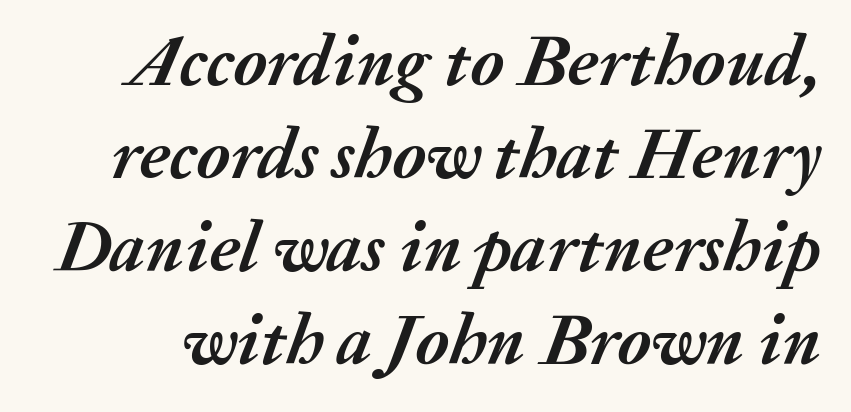
The image shows 72 px semibold type, italic (leaning right); set normal line spacing (1.29x), normal letter spacing, not underlined; medium stroke contrast and a medium x-height.
